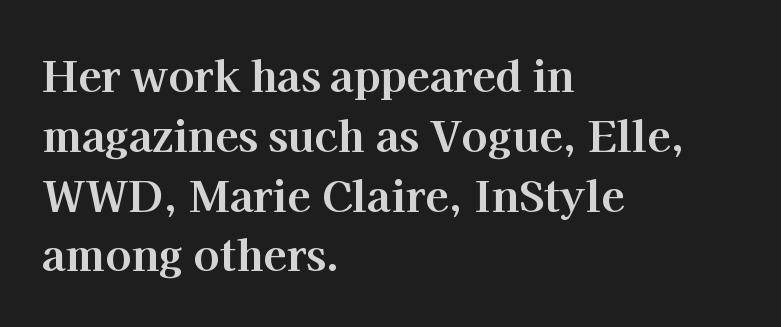
{"serif": "yes", "italic": "no", "bold": "yes", "weight": "bold", "width": "normal", "stroke_contrast": "high", "x_height": "medium", "monospaced": "no", "underline": "no", "align": "left", "line_spacing": "normal", "line_spacing_ratio": 1.39, "letter_spacing": "normal", "letter_spacing_em": 0.0, "glyph_px": 43}
